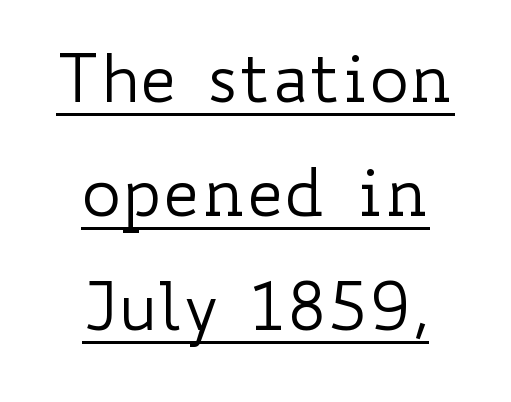
The image shows 67 px regular-weight, wide type, upright; set normal line spacing (1.7x), normal letter spacing, underlined; low stroke contrast and a small x-height.
